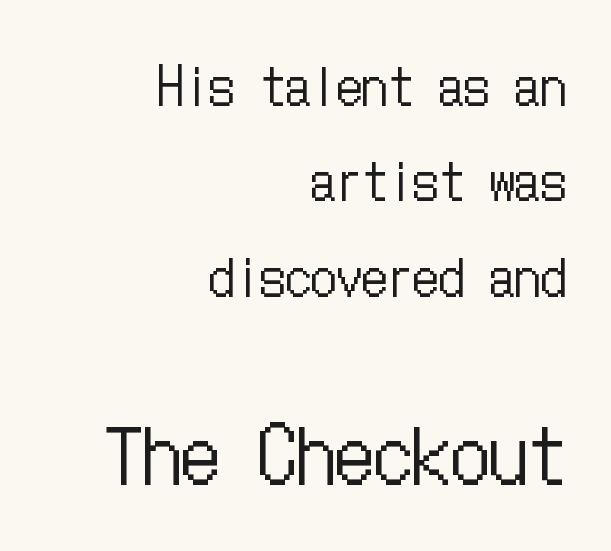
If you squint, the bottom block still reads clearly — it's the larger of the two. The area under the type is left untouched. Caption: multi-line text, flush right, ragged left. Each stroke keeps to a modest, everyday thickness or less.
